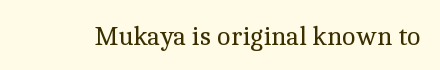
The image shows 27 px text type, upright; set normal letter spacing, not underlined.
